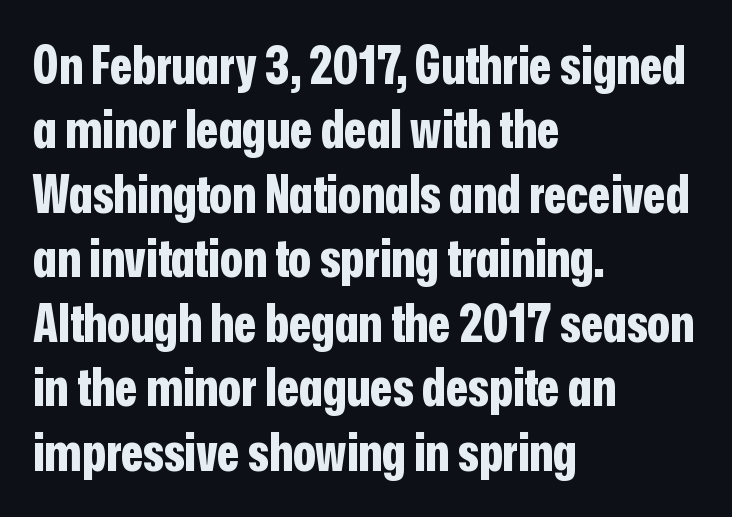
Q: Is the text bold? A: Yes.
Q: Is the text italic (slanted)? A: No, it is upright.
Q: Is the typeface a serif or a sans-serif typeface? A: Sans-serif.
Q: Is the text underlined? A: No.
Q: How is the paragraph aligned? A: Left-aligned.
Q: Is the spacing between letters normal or unusually wide? A: Normal.
Q: Width (condensed, normal, or wide)? A: Condensed.
Q: Stroke contrast? A: Low.
Q: x-height? A: Medium.
Q: Monospaced? A: No.
